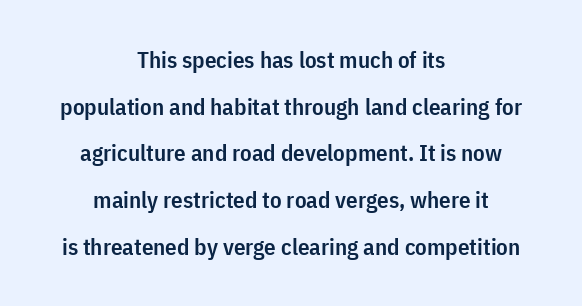
{"italic": "no", "bold": "semi", "underline": "no", "align": "center", "line_spacing": "loose", "line_spacing_ratio": 2.03, "letter_spacing": "normal", "letter_spacing_em": 0.0, "glyph_px": 23}
